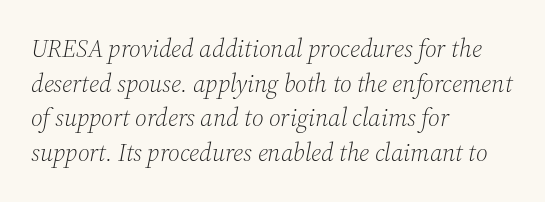
Q: Is the text bold? A: No.
Q: Is the text italic (slanted)? A: Yes, it leans right by about 12 degrees.
Q: Is the text underlined? A: No.
Q: How is the paragraph aligned? A: Left-aligned.
Q: Is the spacing between letters normal or unusually wide? A: Normal.
Q: Is the spacing between lines tight, normal or loose? A: Normal.
